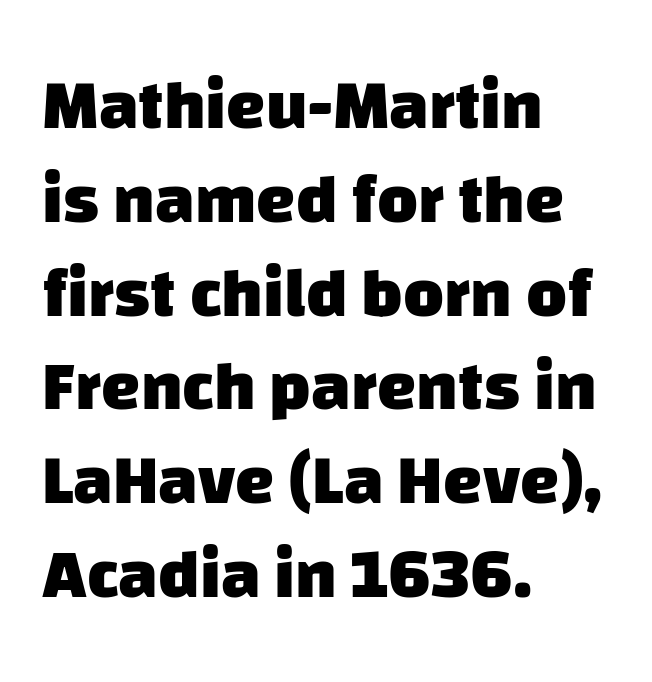
Q: Is the text bold? A: Yes.
Q: Is the typeface a serif or a sans-serif typeface? A: Sans-serif.
Q: Is the text underlined? A: No.
Q: How is the paragraph aligned? A: Left-aligned.
Q: Is the spacing between letters normal or unusually wide? A: Normal.
Q: Is the spacing between lines tight, normal or loose? A: Normal.
Q: Width (condensed, normal, or wide)? A: Normal.
Q: Stroke contrast? A: Low.
Q: x-height? A: Large.
Q: Monospaced? A: No.
